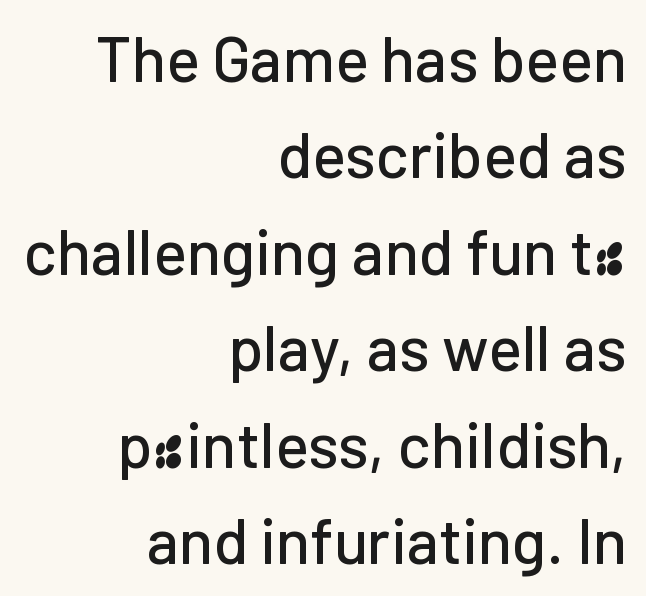
The image shows 63 px sans-serif type, upright; set right-aligned, normal line spacing (1.53x), normal letter spacing, not underlined; low stroke contrast and a medium x-height.
